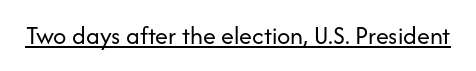
Q: Is the text bold? A: No.
Q: Is the text italic (slanted)? A: No, it is upright.
Q: Is the text underlined? A: Yes.
Q: Is the spacing between letters normal or unusually wide? A: Normal.
